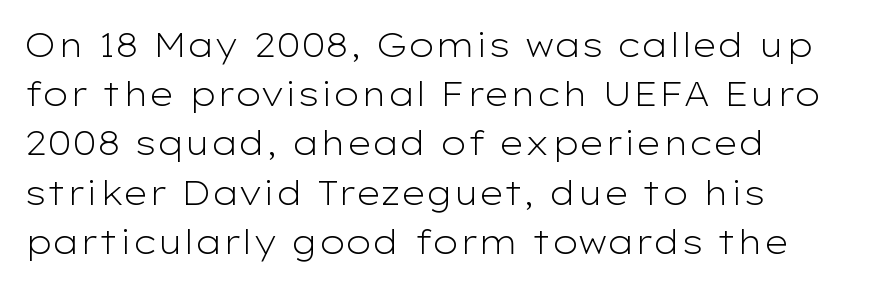
In terms of letterspacing, this is plain default setting. Stroke thickness stays within the range of a standard reading face or lighter. If you drew a line through each stem, it would be perfectly vertical. All the whitespace from short lines collects on the right. The glyphs are unaccompanied by any horizontal stroke below them.
